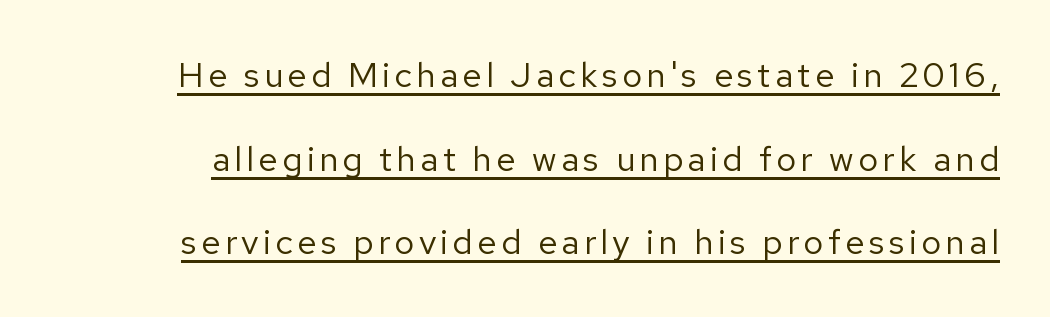
Q: Is the text bold? A: No.
Q: Is the text italic (slanted)? A: No, it is upright.
Q: Is the typeface a serif or a sans-serif typeface? A: Sans-serif.
Q: Is the text underlined? A: Yes.
Q: Is the spacing between lines tight, normal or loose? A: Loose.
Q: Width (condensed, normal, or wide)? A: Normal.
Q: Stroke contrast? A: Low.
Q: x-height? A: Medium.
Q: Monospaced? A: No.
